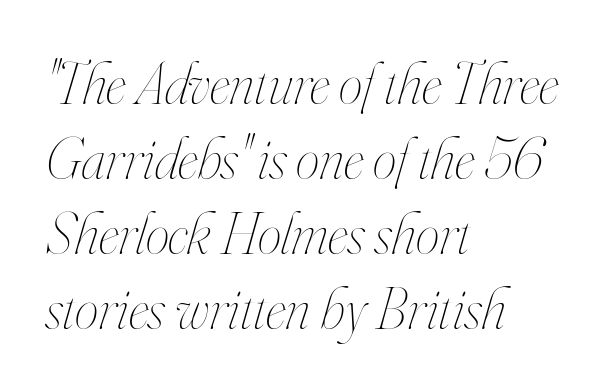
{"italic": "yes", "lean": "right", "slant_degrees": 16, "bold": "no", "weight": "thin", "width": "condensed", "stroke_contrast": "high", "x_height": "small", "monospaced": "no", "underline": "no", "align": "left", "line_spacing": "normal", "line_spacing_ratio": 1.25, "letter_spacing": "normal", "letter_spacing_em": 0.0, "glyph_px": 60}
